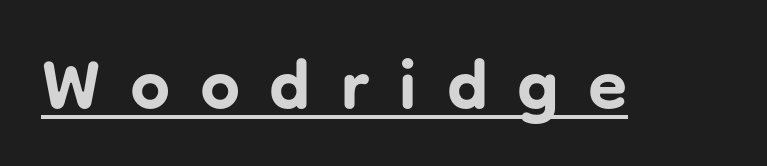
Q: Is the text bold? A: Yes.
Q: Is the text italic (slanted)? A: No, it is upright.
Q: Is the typeface a serif or a sans-serif typeface? A: Sans-serif.
Q: Is the text underlined? A: Yes.
Q: Is the spacing between letters normal or unusually wide? A: Unusually wide.
Q: Width (condensed, normal, or wide)? A: Normal.
Q: Stroke contrast? A: Low.
Q: x-height? A: Medium.
Q: Monospaced? A: No.
